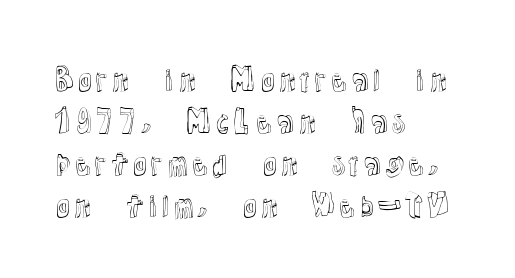
{"italic": "no", "width": "normal", "x_height": "medium", "monospaced": "no", "underline": "no", "align": "left", "line_spacing": "normal", "line_spacing_ratio": 1.4, "letter_spacing": "normal", "letter_spacing_em": 0.0, "glyph_px": 30}
